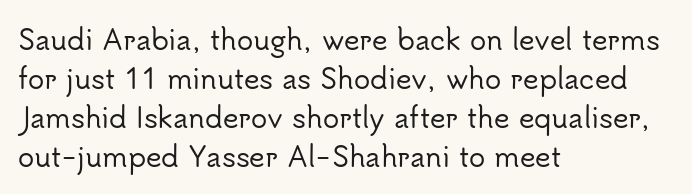
Evenly set lines give the paragraph a standard silhouette. What stands out about the letter spacing? Nothing — it is the standard amount. Glance below the letters and you will spot only blank space. The compositor pushed each line to the left boundary. The axis of the letterforms is exactly vertical.
